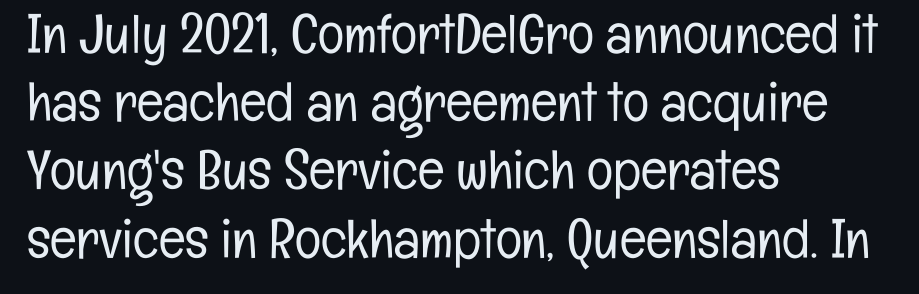
{"serif": "no", "italic": "no", "bold": "no", "weight": "light", "width": "condensed", "stroke_contrast": "low", "x_height": "medium", "monospaced": "no", "underline": "no", "align": "left", "line_spacing_ratio": 1.24, "letter_spacing": "normal", "letter_spacing_em": 0.0, "glyph_px": 55}
